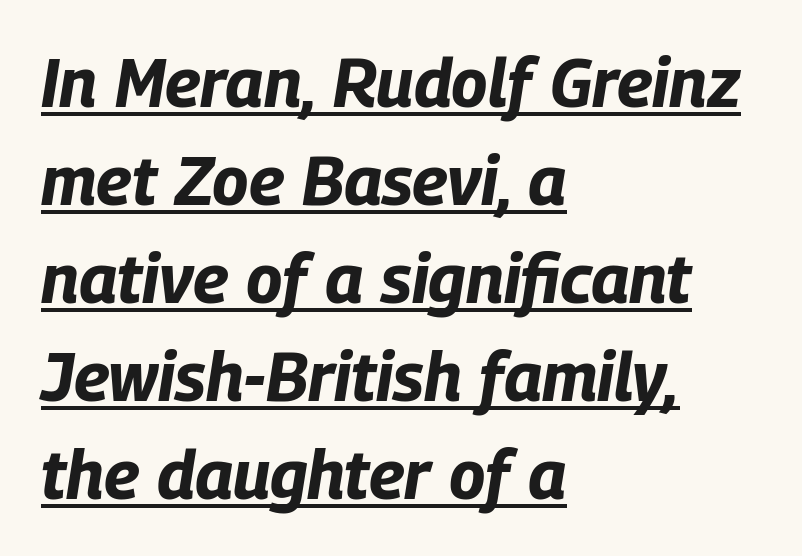
{"italic": "yes", "lean": "right", "slant_degrees": 9, "bold": "yes", "weight": "bold", "width": "condensed", "stroke_contrast": "low", "x_height": "large", "monospaced": "no", "underline": "yes", "align": "left", "line_spacing": "normal", "line_spacing_ratio": 1.44, "letter_spacing": "normal", "letter_spacing_em": 0.0, "glyph_px": 68}
